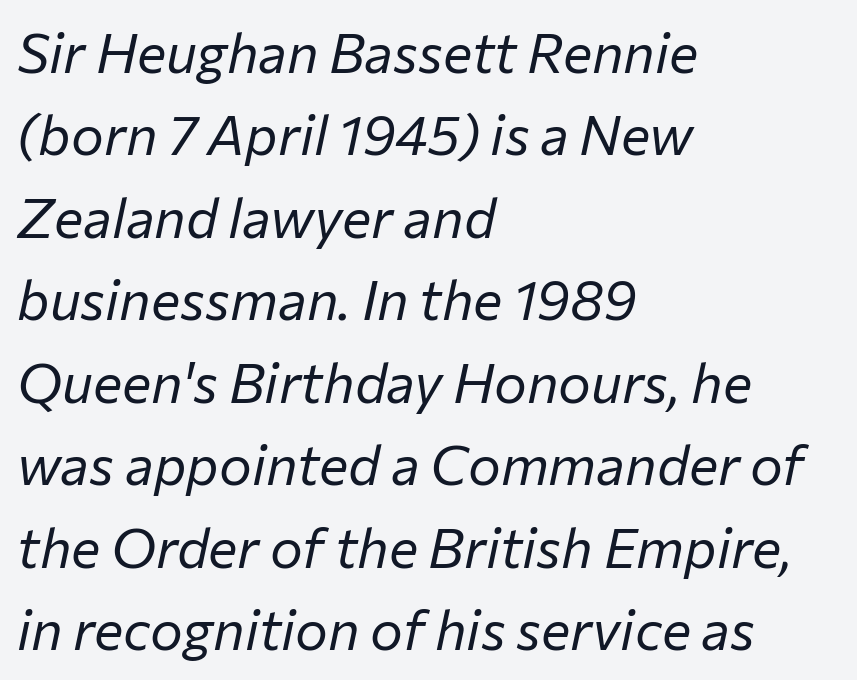
Q: Is the text bold? A: No.
Q: Is the text italic (slanted)? A: Yes, it leans right by about 12 degrees.
Q: Is the text underlined? A: No.
Q: How is the paragraph aligned? A: Left-aligned.
Q: Is the spacing between letters normal or unusually wide? A: Normal.
Q: Is the spacing between lines tight, normal or loose? A: Normal.
Q: Width (condensed, normal, or wide)? A: Normal.
Q: Stroke contrast? A: Low.
Q: x-height? A: Medium.
Q: Monospaced? A: No.
